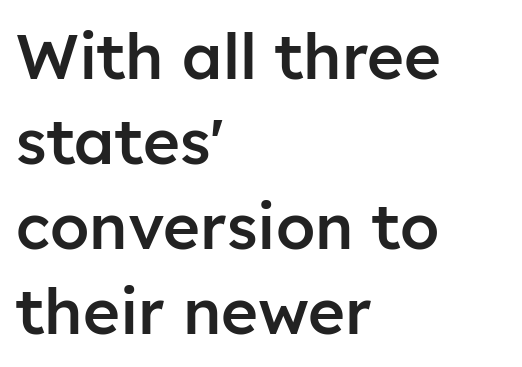
The image shows 63 px semibold sans-serif type, upright; set left-aligned, normal line spacing (1.35x), normal letter spacing, not underlined; low stroke contrast and a medium x-height.
